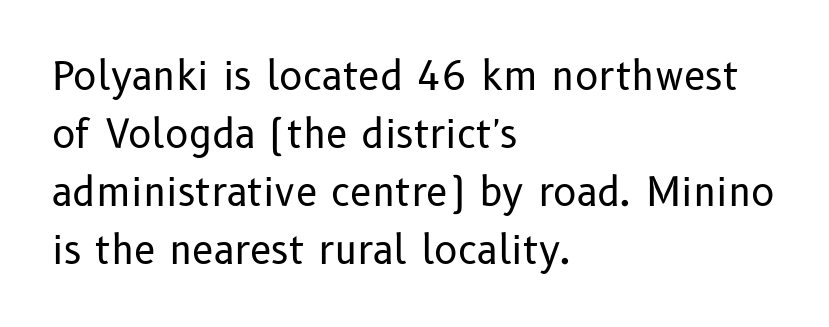
The image shows 39 px regular-weight sans-serif type, upright; set left-aligned, normal line spacing (1.49x), normal letter spacing, not underlined; low stroke contrast and a medium x-height.
